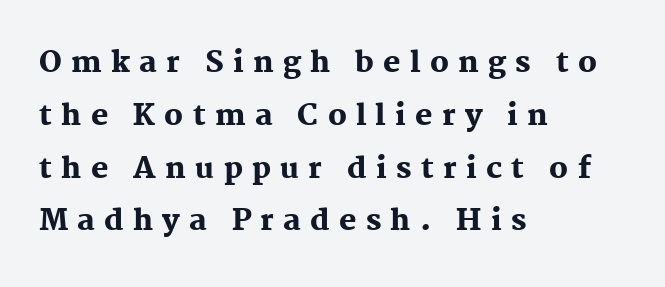
The image shows 29 px heavy serif type, upright; set left-aligned, line spacing 1.82x, unusually wide letter spacing (+0.32 em), not underlined; medium stroke contrast and a medium x-height.
